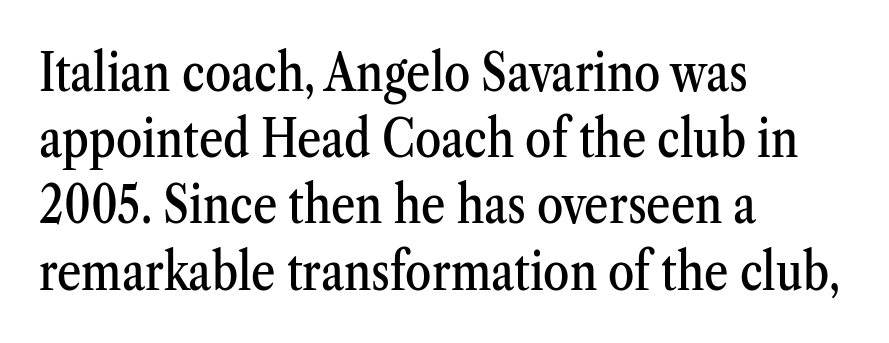
The image shows 53 px condensed serif type, upright; set left-aligned, normal line spacing (1.25x), normal letter spacing, not underlined; medium stroke contrast and a medium x-height.
